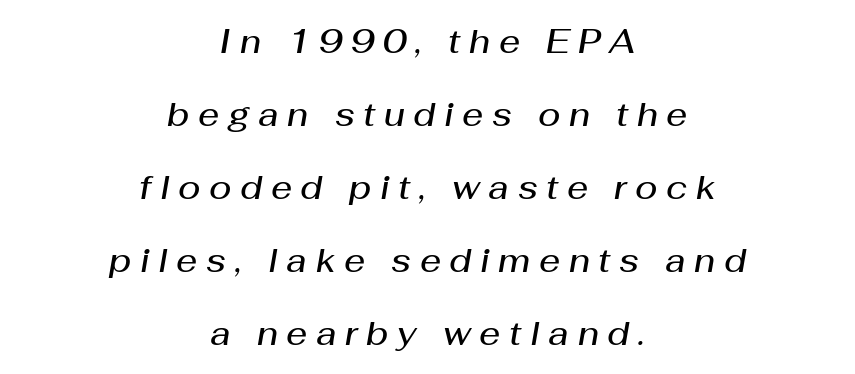
Lines of text with bare space underneath. What stands out about the letter spacing? Its width — letters are far apart. The characters look somewhat weighty, a semibold short of true bold. The typography opts for an oblique posture over an upright one. Every row of glyphs is offset so its center matches the block's center. The rendering uses natural spacing where letterforms have individual widths.
